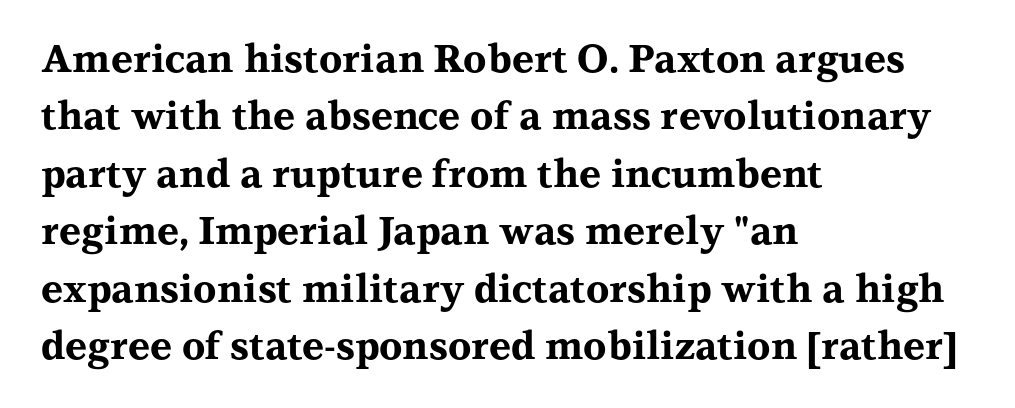
The rows are spaced the way most documents space them. Reading down the block, your eye returns to a fixed left position each line. Heavy-handed strokes throughout: this text is bold. Style check: upright. Spacing verdict: proportional, widths tailored to each character.
